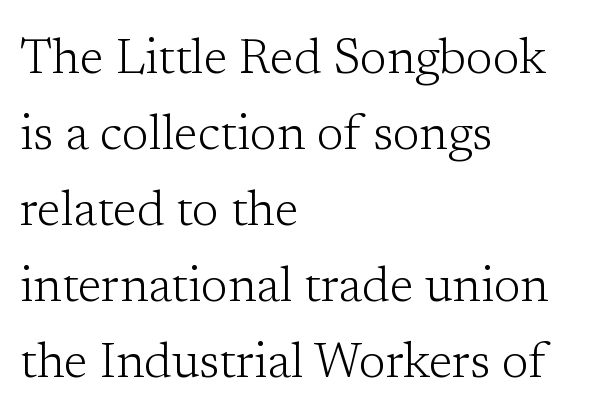
{"serif": "yes", "italic": "no", "bold": "no", "weight": "light", "width": "normal", "stroke_contrast": "low", "x_height": "medium", "monospaced": "no", "underline": "no", "align": "left", "line_spacing": "normal", "line_spacing_ratio": 1.55, "letter_spacing": "normal", "letter_spacing_em": 0.0, "glyph_px": 49}
